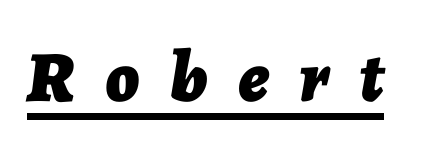
What stands out about the letter spacing? Its width — letters are far apart. In designer terms, the underline attribute is active on this setting. Summary of weight: heavy, a full bold. Think of a printed novel: that variable character pitch is what you see here. Is the type slanted? Yes — the strokes lean at a clear angle.
